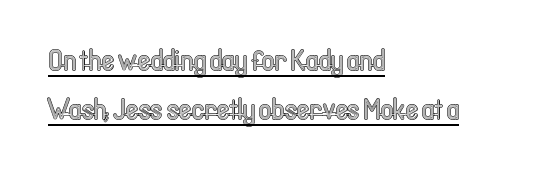
Leading: standard. These lines keep a tight, regular rhythm from letter to letter. Every row of glyphs begins at an identical x-position on the left. Looks like someone drew a line under every word here. Unlike italic type, these characters show no tilt at all.
